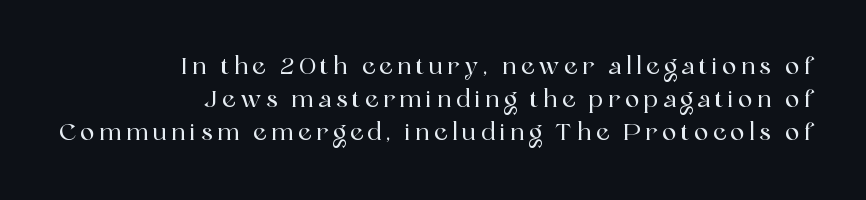
Q: Is the text italic (slanted)? A: No, it is upright.
Q: Is the text underlined? A: No.
Q: How is the paragraph aligned? A: Right-aligned.
Q: Is the spacing between lines tight, normal or loose? A: Normal.
